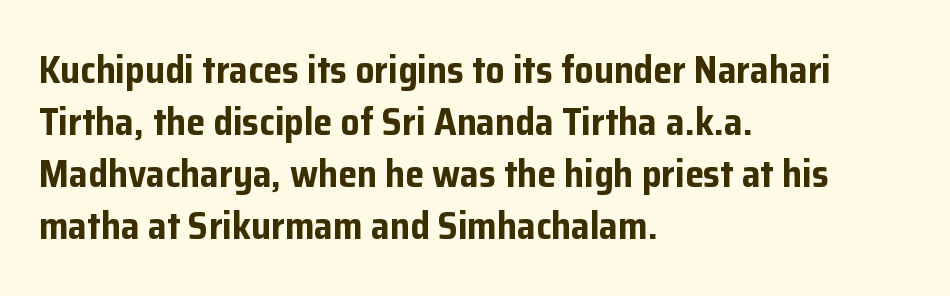
The image shows 38 px bold sans-serif type, upright; set left-aligned, normal line spacing (1.37x), normal letter spacing, not underlined; low stroke contrast and a medium x-height.
